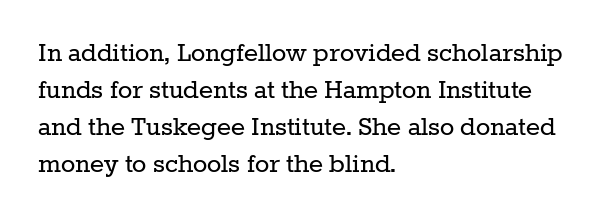
{"serif": "yes", "italic": "no", "bold": "no", "weight": "regular", "width": "normal", "stroke_contrast": "low", "x_height": "medium", "monospaced": "no", "underline": "no", "align": "left", "line_spacing_ratio": 1.23, "letter_spacing": "normal", "letter_spacing_em": 0.0, "glyph_px": 30}
